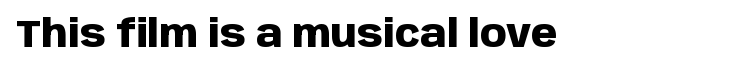
The image shows 38 px heavy sans-serif type, upright; set normal letter spacing, not underlined; low stroke contrast and a large x-height.
